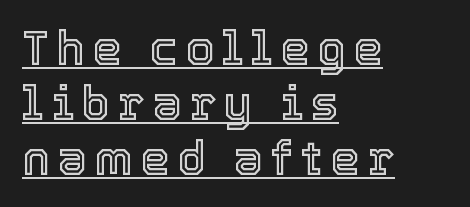
The image shows 47 px text type, upright; set left-aligned, line spacing 1.17x, underlined; a medium x-height.
